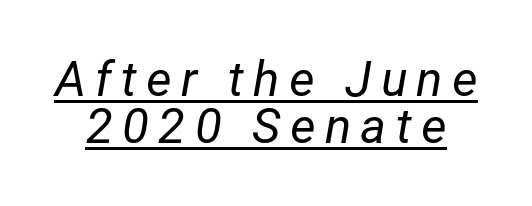
These lines are rendered in a variable-pitch font. Underlined type. The whole block is typeset with a tilt. Interline gaps are noticeably narrow in this sample.
